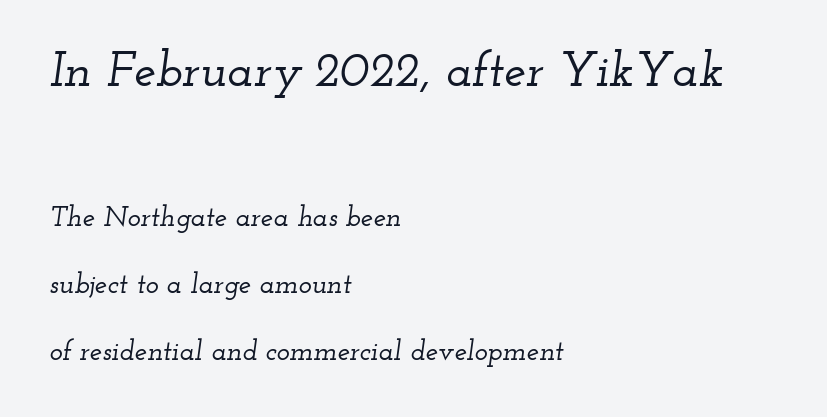
Q: Is the text italic (slanted)? A: Yes, it leans right by about 12 degrees.
Q: Is the typeface a serif or a sans-serif typeface? A: Serif.
Q: Is the text underlined? A: No.
Q: How is the paragraph aligned? A: Left-aligned.
Q: Is the spacing between letters normal or unusually wide? A: Normal.
Q: Is the spacing between lines tight, normal or loose? A: Loose.
Q: Which block of text is set in a larger size, the first (top) or the second (bottom)? A: The first (top) one.
Q: Width (condensed, normal, or wide)? A: Wide.
Q: Stroke contrast? A: Low.
Q: x-height? A: Small.
Q: Monospaced? A: No.
